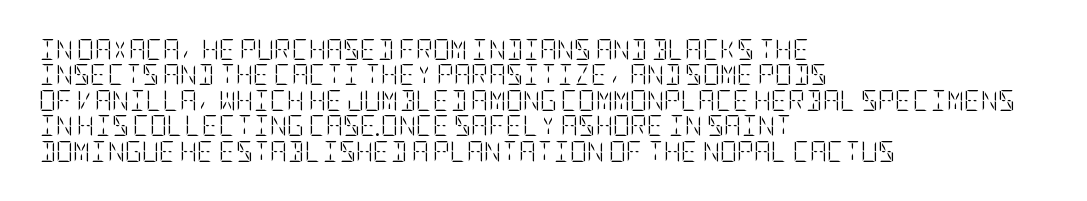
The image shows 21 px text type, upright; set left-aligned, line spacing 1.21x, normal letter spacing, not underlined.
